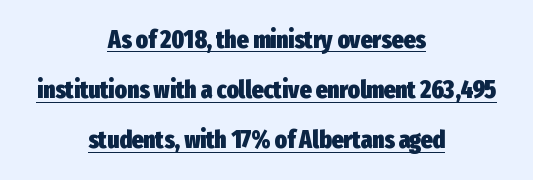
{"italic": "no", "bold": "yes", "underline": "yes", "align": "center", "line_spacing": "loose", "line_spacing_ratio": 2.01, "letter_spacing": "normal", "letter_spacing_em": 0.0, "glyph_px": 25}
